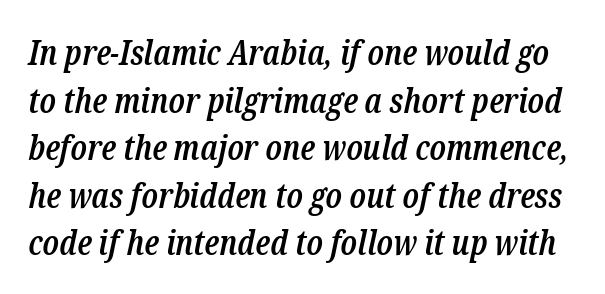
Think of a printed novel: that variable character pitch is what you see here. Does the lettering tilt? It does — this is italic. The face used here is rendered with its standard letterfit. Underline: absent. Whoever set this chose a conventional vertical rhythm. The designer went with a serif here, giving each stem small feet.
